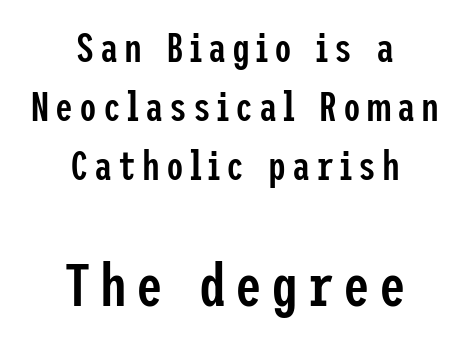
The sample has been set in demibold, a notch under bold. Vertical spacing — default. You can tell it's not italic because the verticals are truly vertical. The lower block of text is set noticeably larger than the block above it.
